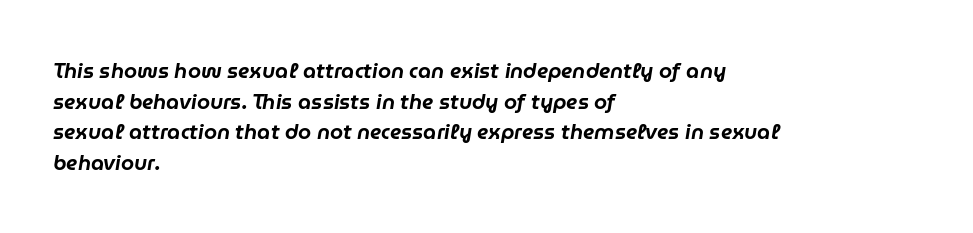
What stands out about the letter spacing? Nothing — it is the standard amount. Summary of vertical rhythm: regular, with standard interline spacing. Has an underline been added? It has not. The glyphs look as if they've been sheared to an angle. The typesetter chose a ragged-right arrangement here.
